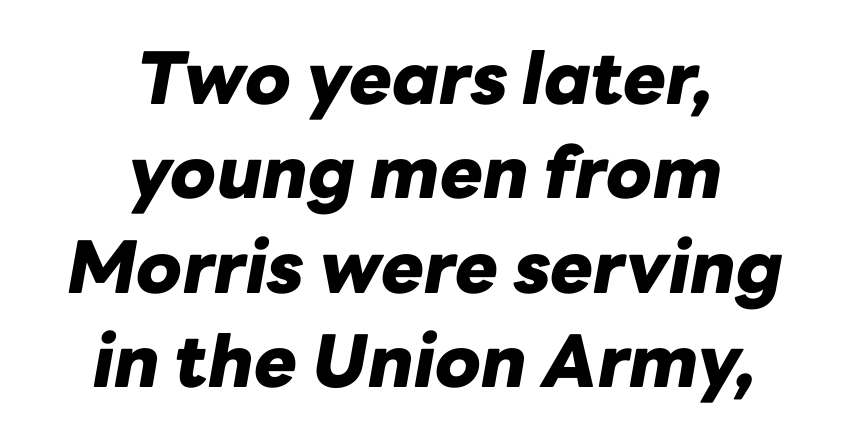
The image shows 72 px heavy type, italic (leaning right); set centered, normal line spacing (1.31x), normal letter spacing, not underlined; low stroke contrast and a medium x-height.
